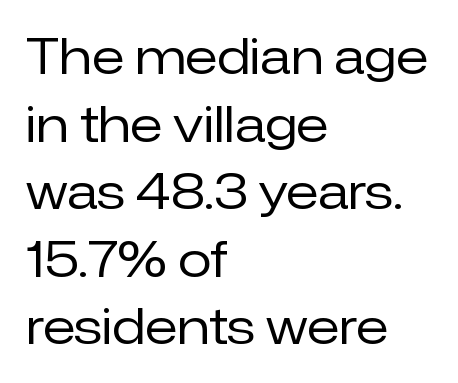
Q: Is the text bold? A: No.
Q: Is the text italic (slanted)? A: No, it is upright.
Q: Is the typeface a serif or a sans-serif typeface? A: Sans-serif.
Q: Is the text underlined? A: No.
Q: How is the paragraph aligned? A: Left-aligned.
Q: Is the spacing between letters normal or unusually wide? A: Normal.
Q: Is the spacing between lines tight, normal or loose? A: Normal.
Q: Width (condensed, normal, or wide)? A: Normal.
Q: Stroke contrast? A: Low.
Q: x-height? A: Medium.
Q: Monospaced? A: No.
